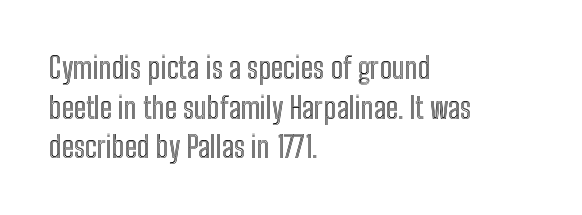
{"italic": "no", "width": "condensed", "x_height": "medium", "monospaced": "no", "underline": "no", "align": "left", "line_spacing": "normal", "line_spacing_ratio": 1.32, "letter_spacing": "normal", "letter_spacing_em": 0.0, "glyph_px": 30}
